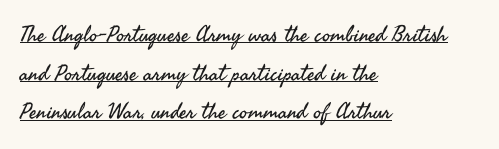
Q: Is the text bold? A: No.
Q: Is the text italic (slanted)? A: Yes.
Q: Is the text underlined? A: Yes.
Q: How is the paragraph aligned? A: Left-aligned.
Q: Is the spacing between letters normal or unusually wide? A: Normal.
